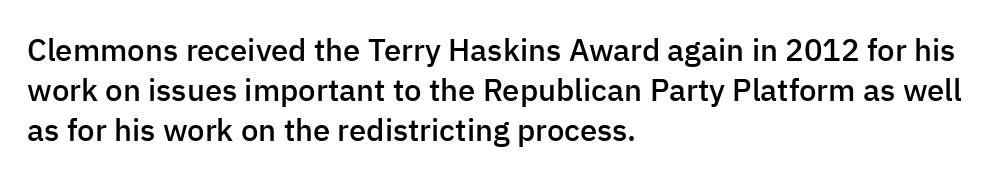
The rendering uses a moderate line-height, typical for paragraphs. The rendering keeps characters at their native spacing. When letters stand straight like this, we call the style roman or upright. Its strokes are somewhat broadened, the hallmark of semibold type. This sample has the flowing, uneven cadence of proportional lettering. The type family on display is of the sans-serif kind.
